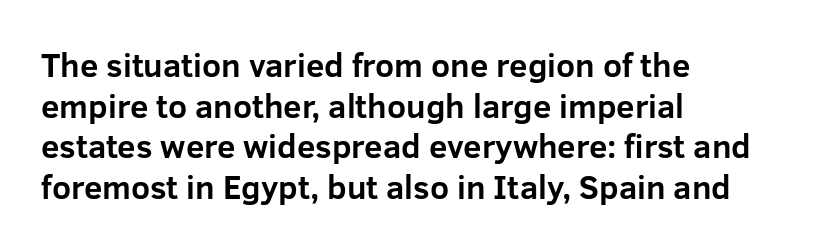
{"serif": "no", "italic": "no", "bold": "yes", "weight": "bold", "width": "normal", "stroke_contrast": "low", "x_height": "medium", "monospaced": "no", "underline": "no", "align": "left", "line_spacing_ratio": 1.23, "letter_spacing": "normal", "letter_spacing_em": 0.0, "glyph_px": 33}
